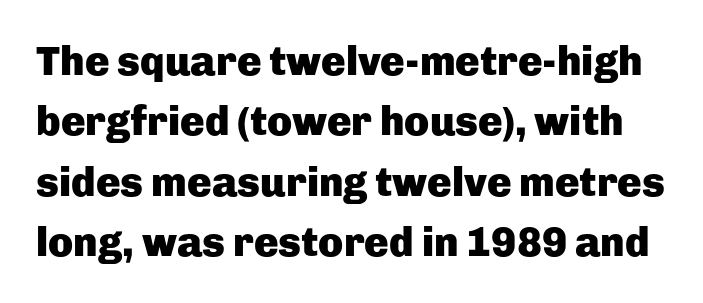
Q: Is the text bold? A: Yes.
Q: Is the text italic (slanted)? A: No, it is upright.
Q: Is the typeface a serif or a sans-serif typeface? A: Sans-serif.
Q: Is the text underlined? A: No.
Q: Is the spacing between letters normal or unusually wide? A: Normal.
Q: Is the spacing between lines tight, normal or loose? A: Normal.
Q: Width (condensed, normal, or wide)? A: Normal.
Q: Stroke contrast? A: Low.
Q: x-height? A: Medium.
Q: Monospaced? A: No.
